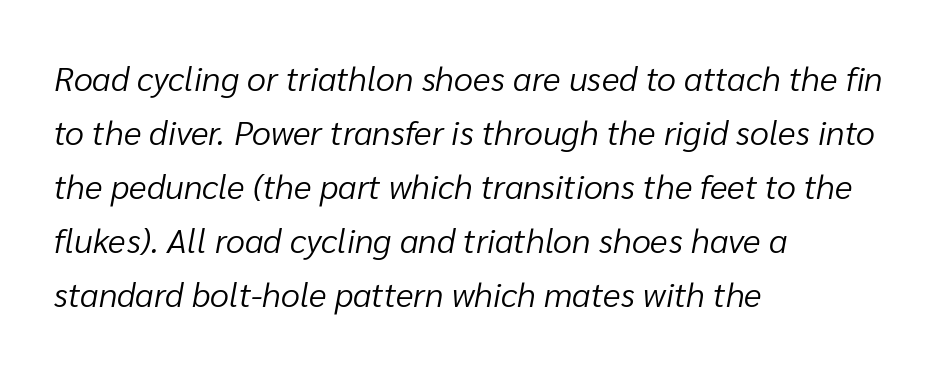
Characters follow at the spacing the type designer built in. Descender tails drop into unmarked territory. In terms of leading, this rendering sits right in the middle. Posture: slanted.
